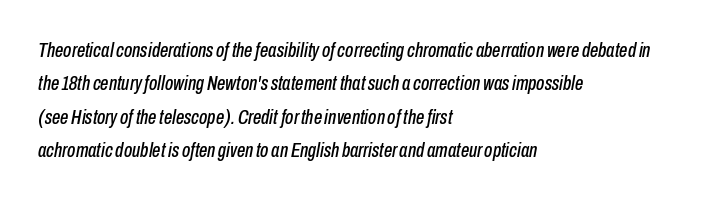
{"italic": "yes", "lean": "right", "slant_degrees": 10, "underline": "no", "align": "left", "line_spacing": "normal", "line_spacing_ratio": 1.59, "letter_spacing": "normal", "letter_spacing_em": 0.0, "glyph_px": 21}
